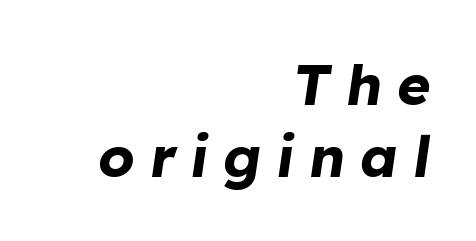
{"italic": "yes", "lean": "right", "slant_degrees": 8, "bold": "yes", "weight": "bold", "width": "normal", "stroke_contrast": "low", "x_height": "medium", "monospaced": "no", "underline": "no", "align": "right", "line_spacing": "normal", "line_spacing_ratio": 1.27, "letter_spacing": "wide", "letter_spacing_em": 0.26, "glyph_px": 57}
